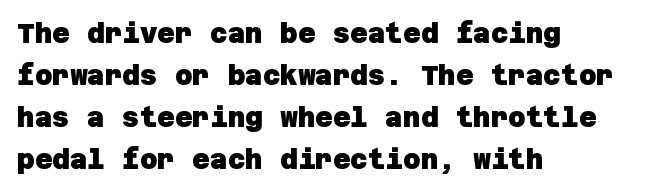
The image shows 27 px bold type; set left-aligned, normal line spacing (1.56x), normal letter spacing, not underlined.
